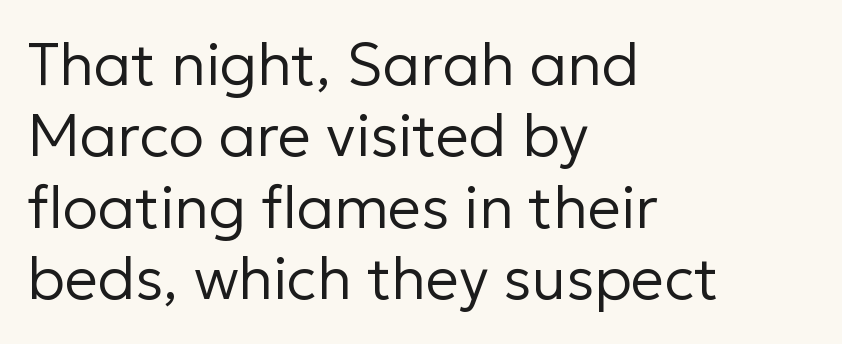
The image shows 59 px regular-weight sans-serif type, upright; set left-aligned, line spacing 1.21x, normal letter spacing, not underlined; low stroke contrast and a medium x-height.
